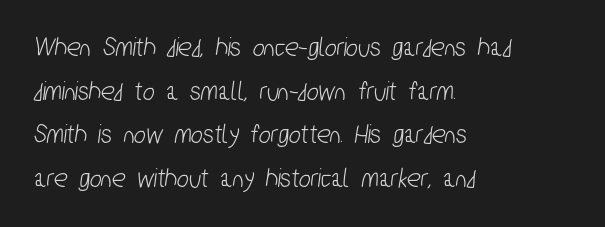
{"serif": "no", "width": "condensed", "stroke_contrast": "low", "x_height": "medium", "monospaced": "no", "underline": "no", "align": "left", "line_spacing": "normal", "line_spacing_ratio": 1.56, "letter_spacing": "normal", "letter_spacing_em": 0.0, "glyph_px": 28}
